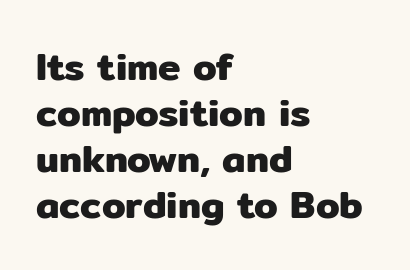
{"serif": "no", "italic": "no", "width": "normal", "stroke_contrast": "low", "x_height": "medium", "monospaced": "no", "underline": "no", "align": "left", "line_spacing_ratio": 1.21, "letter_spacing": "normal", "letter_spacing_em": 0.0, "glyph_px": 38}
